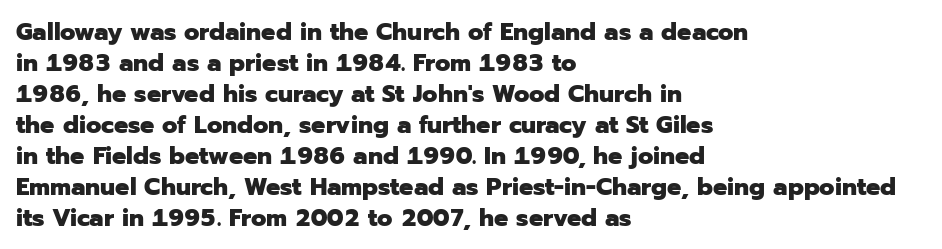
{"italic": "no", "bold": "yes", "underline": "no", "align": "left", "line_spacing_ratio": 1.24, "letter_spacing": "normal", "letter_spacing_em": 0.0, "glyph_px": 25}
